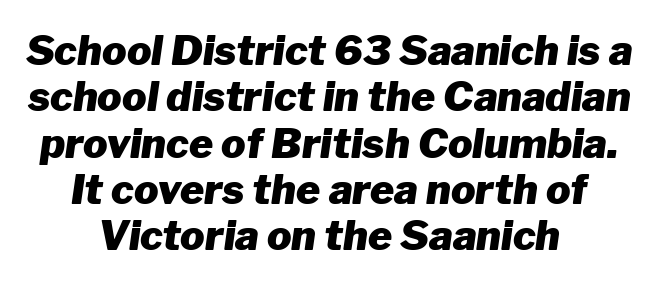
The image shows 41 px heavy type, italic (leaning right); set centered, tight line spacing (1.13x), normal letter spacing, not underlined; low stroke contrast and a medium x-height.
